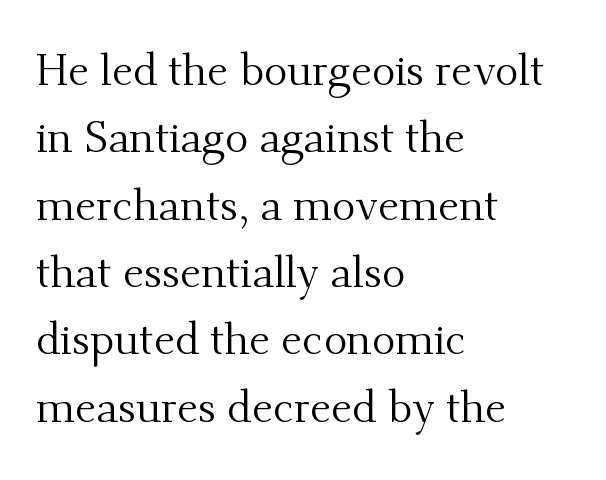
Regular leading. Honestly, there is no underline to notice here at all. The typography opts for an upright posture over an oblique one. You could not count columns in this text — the font is proportionally spaced. The text block is weighted toward the left margin, trailing off unevenly rightward. Here the glyphs are tracked normally, forming tight word shapes.
